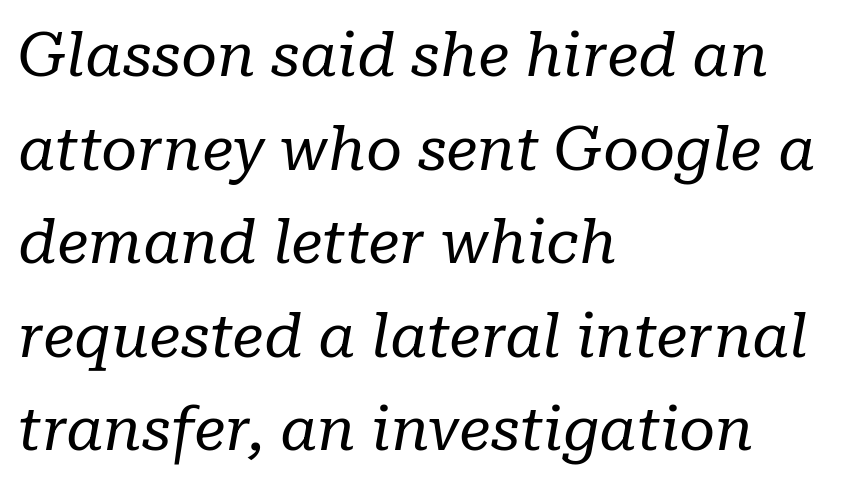
{"serif": "yes", "italic": "yes", "lean": "right", "slant_degrees": 10, "bold": "no", "weight": "regular", "width": "normal", "stroke_contrast": "low", "x_height": "medium", "monospaced": "no", "underline": "no", "align": "left", "line_spacing": "normal", "line_spacing_ratio": 1.51, "letter_spacing": "normal", "letter_spacing_em": 0.0, "glyph_px": 62}
